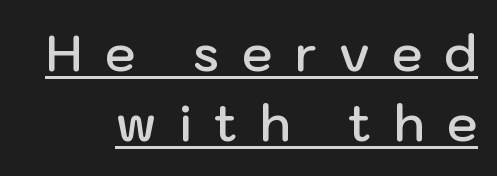
{"serif": "no", "italic": "no", "bold": "semi", "weight": "semibold", "width": "normal", "stroke_contrast": "low", "x_height": "medium", "monospaced": "no", "underline": "yes", "line_spacing": "normal", "line_spacing_ratio": 1.43, "letter_spacing": "wide", "letter_spacing_em": 0.46, "glyph_px": 49}
